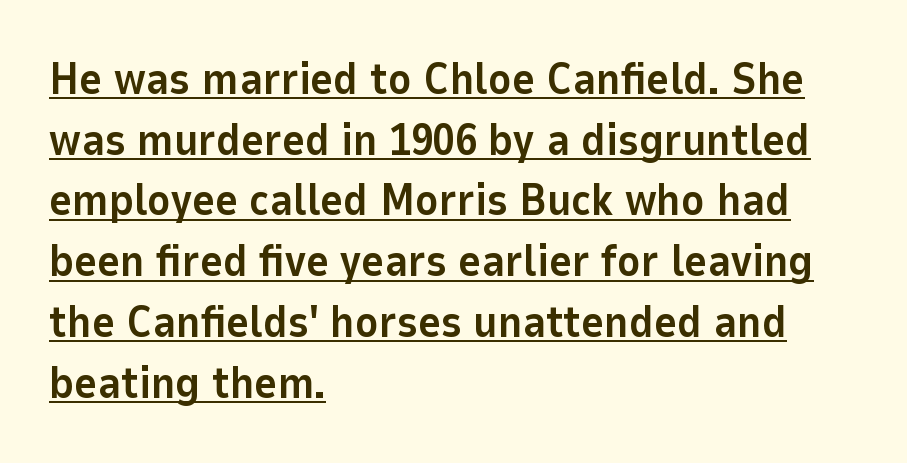
The image shows 44 px bold sans-serif type, upright; set left-aligned, normal line spacing (1.38x), normal letter spacing, underlined; low stroke contrast and a medium x-height.
